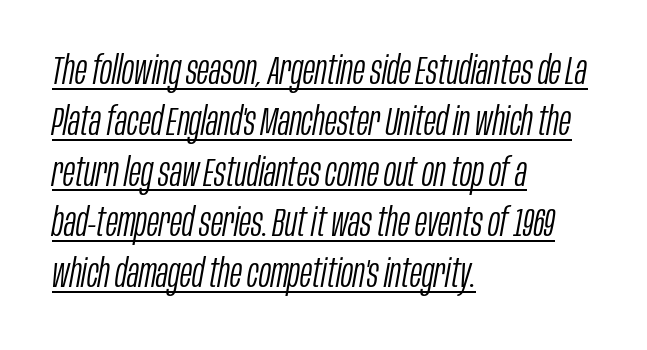
The image shows 40 px light, condensed type, italic (leaning right); set left-aligned, normal line spacing (1.27x), normal letter spacing, underlined; low stroke contrast and a large x-height.
